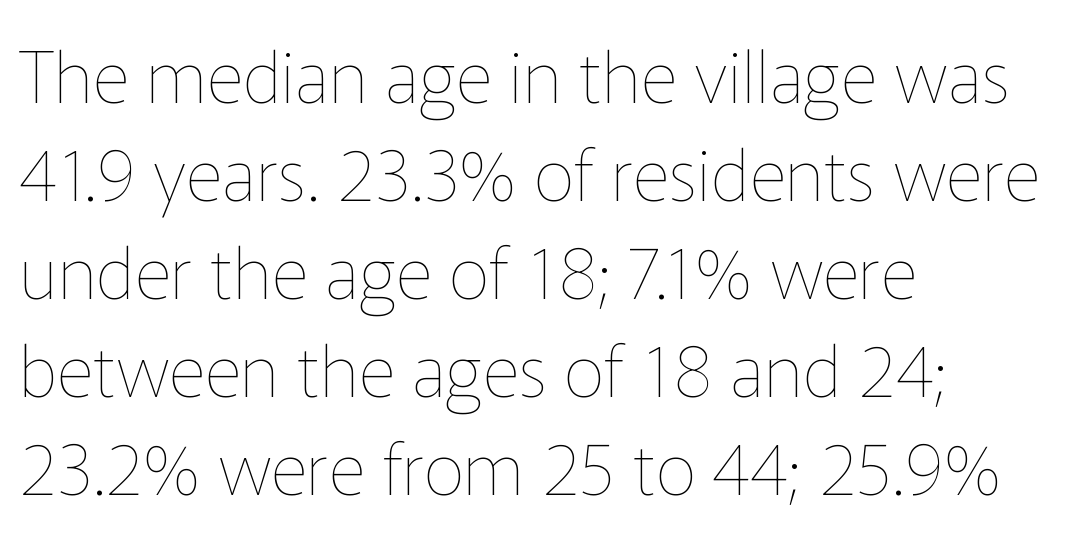
Q: Is the text bold? A: No.
Q: Is the text italic (slanted)? A: No, it is upright.
Q: Is the text underlined? A: No.
Q: How is the paragraph aligned? A: Left-aligned.
Q: Is the spacing between letters normal or unusually wide? A: Normal.
Q: Is the spacing between lines tight, normal or loose? A: Normal.
Q: Width (condensed, normal, or wide)? A: Normal.
Q: Stroke contrast? A: Low.
Q: x-height? A: Medium.
Q: Monospaced? A: No.
